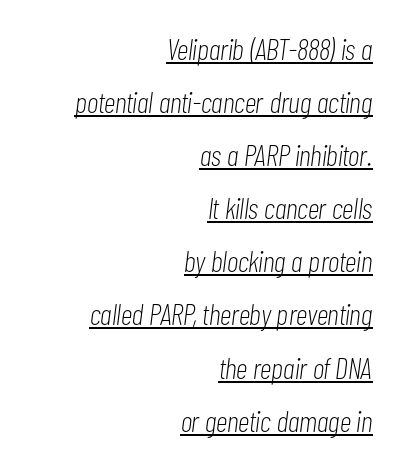
The text block is weighted toward the right margin, trailing off unevenly leftward. The weight tops out at a normal text grade. The rendering uses the underline text-decoration. Observe the ordinary spacing: letters are neighbours, not strangers. You can tell it's italic because the verticals aren't actually vertical.
